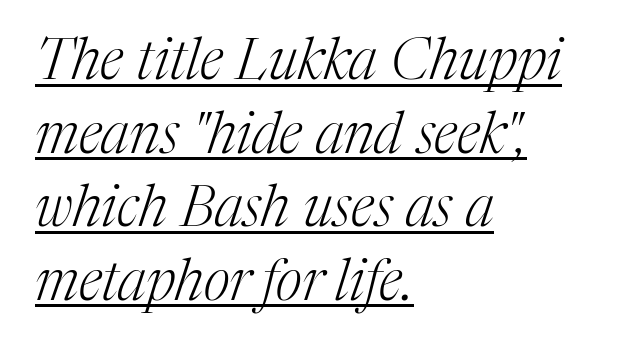
You can tell it's italic because the verticals aren't actually vertical. One glance says typical: line gaps are just what's usual. The paragraph shown leans on its left margin. Nothing heavy about these letters — not bold at all. Do the characters align in a grid? No, the font is proportional.
